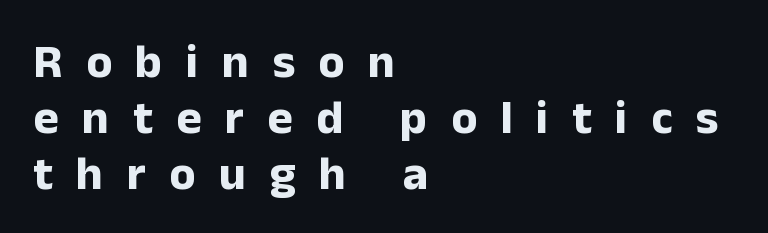
The image shows 48 px bold sans-serif type, upright; set left-aligned, line spacing 1.17x, unusually wide letter spacing (+0.49 em), not underlined; low stroke contrast and a medium x-height.
